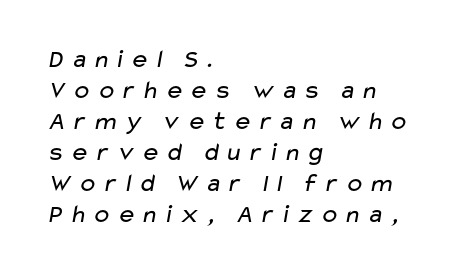
The image shows 26 px text type; set left-aligned, line spacing 1.19x, not underlined.
